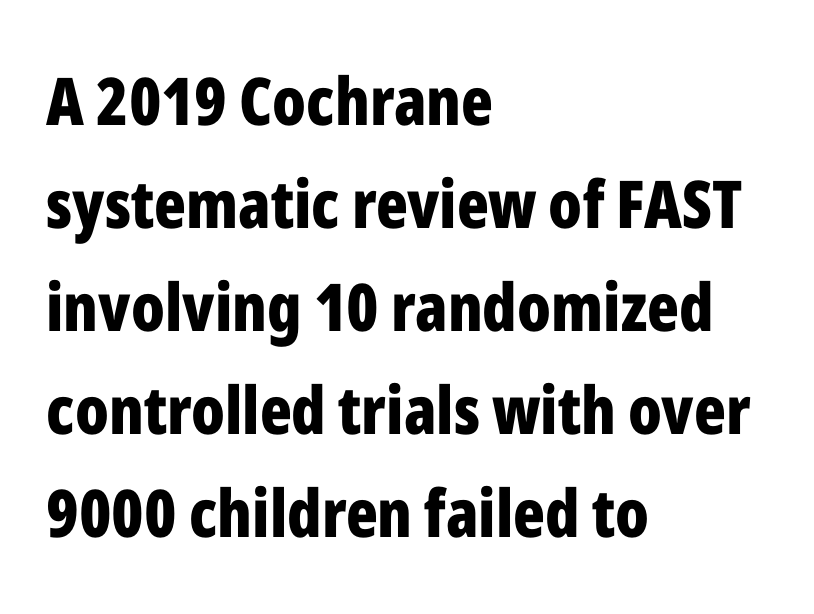
Q: Is the text bold? A: Yes.
Q: Is the text italic (slanted)? A: No, it is upright.
Q: Is the typeface a serif or a sans-serif typeface? A: Sans-serif.
Q: Is the text underlined? A: No.
Q: How is the paragraph aligned? A: Left-aligned.
Q: Is the spacing between letters normal or unusually wide? A: Normal.
Q: Is the spacing between lines tight, normal or loose? A: Normal.
Q: Width (condensed, normal, or wide)? A: Condensed.
Q: Stroke contrast? A: Low.
Q: x-height? A: Medium.
Q: Monospaced? A: No.
